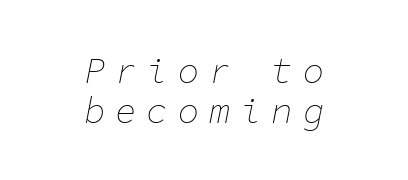
Q: Is the text bold? A: No.
Q: Is the text italic (slanted)? A: Yes, it leans right by about 11 degrees.
Q: Is the text underlined? A: No.
Q: How is the paragraph aligned? A: Centered.
Q: Is the spacing between letters normal or unusually wide? A: Unusually wide.
Q: Is the spacing between lines tight, normal or loose? A: Tight.
Q: Width (condensed, normal, or wide)? A: Normal.
Q: Stroke contrast? A: Low.
Q: x-height? A: Medium.
Q: Monospaced? A: Yes.
